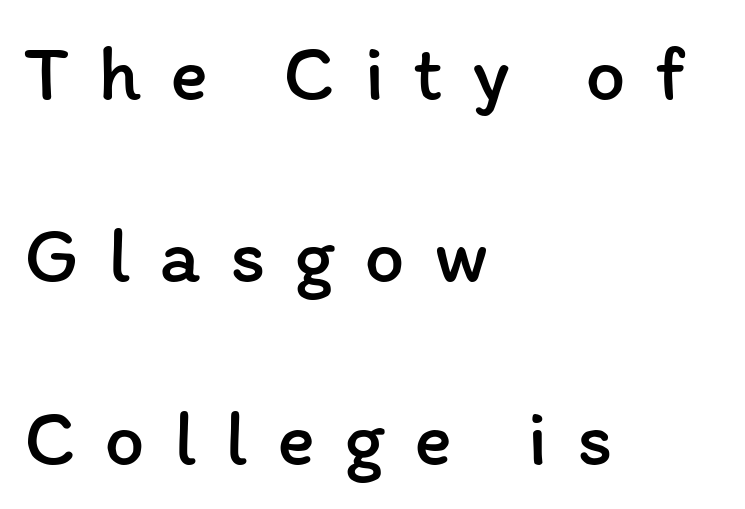
Q: Is the text bold? A: No.
Q: Is the text italic (slanted)? A: No, it is upright.
Q: Is the text underlined? A: No.
Q: How is the paragraph aligned? A: Left-aligned.
Q: Is the spacing between letters normal or unusually wide? A: Unusually wide.
Q: Is the spacing between lines tight, normal or loose? A: Loose.
Q: Width (condensed, normal, or wide)? A: Normal.
Q: Stroke contrast? A: Low.
Q: x-height? A: Medium.
Q: Monospaced? A: No.
